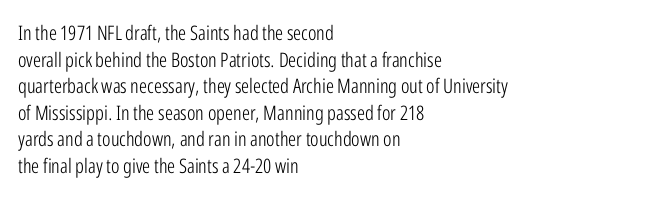
Q: Is the text bold? A: No.
Q: Is the text italic (slanted)? A: No, it is upright.
Q: Is the text underlined? A: No.
Q: How is the paragraph aligned? A: Left-aligned.
Q: Is the spacing between letters normal or unusually wide? A: Normal.
Q: Is the spacing between lines tight, normal or loose? A: Normal.
